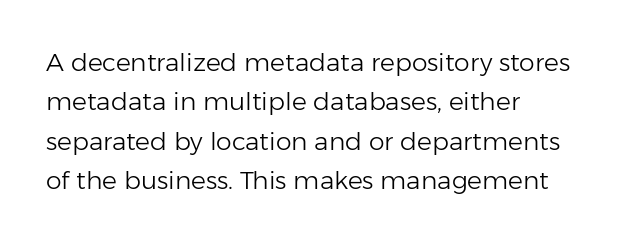
The image shows 25 px text type, upright; set left-aligned, normal line spacing (1.58x), normal letter spacing, not underlined.
